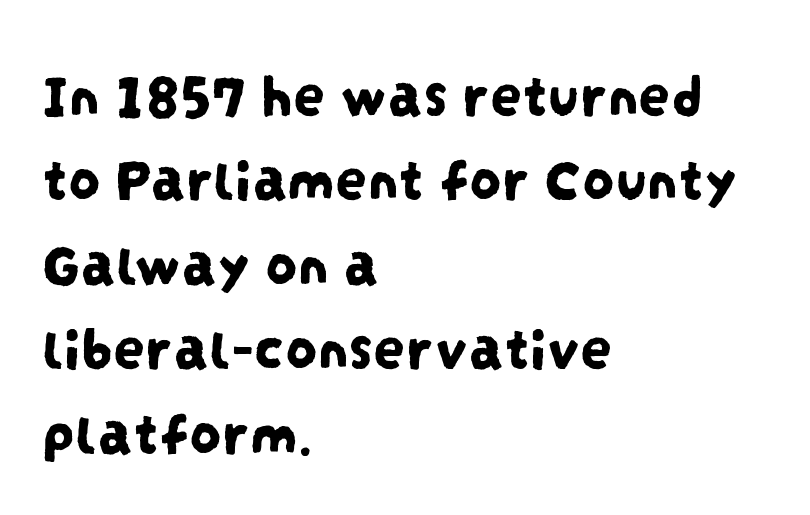
The image shows 63 px condensed sans-serif type; set left-aligned, normal line spacing (1.34x), normal letter spacing, not underlined; low stroke contrast and a large x-height.
